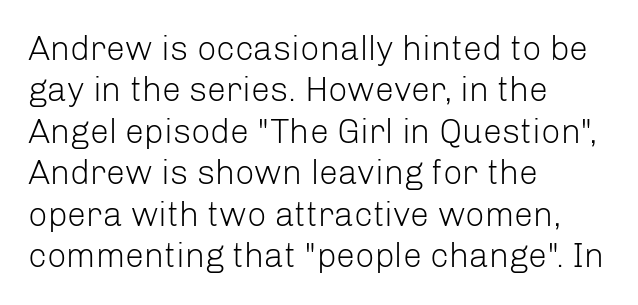
Q: Is the text bold? A: No.
Q: Is the text italic (slanted)? A: No, it is upright.
Q: Is the typeface a serif or a sans-serif typeface? A: Sans-serif.
Q: Is the text underlined? A: No.
Q: How is the paragraph aligned? A: Left-aligned.
Q: Is the spacing between letters normal or unusually wide? A: Normal.
Q: Width (condensed, normal, or wide)? A: Normal.
Q: Stroke contrast? A: Low.
Q: x-height? A: Medium.
Q: Monospaced? A: No.
